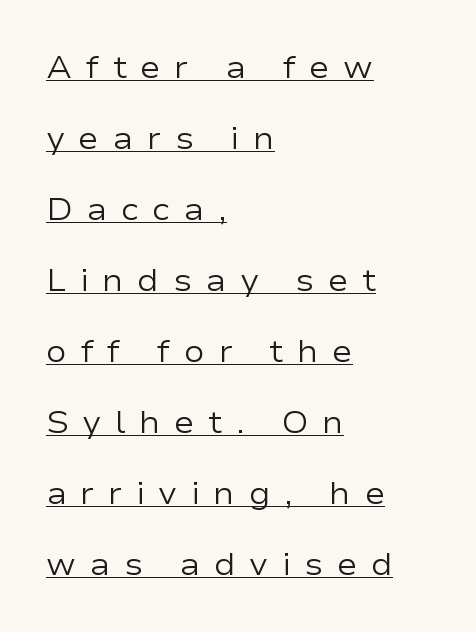
{"serif": "no", "italic": "no", "bold": "no", "weight": "regular", "width": "wide", "stroke_contrast": "low", "x_height": "medium", "monospaced": "no", "underline": "yes", "align": "left", "line_spacing": "loose", "line_spacing_ratio": 2.29, "letter_spacing": "wide", "letter_spacing_em": 0.44, "glyph_px": 31}
